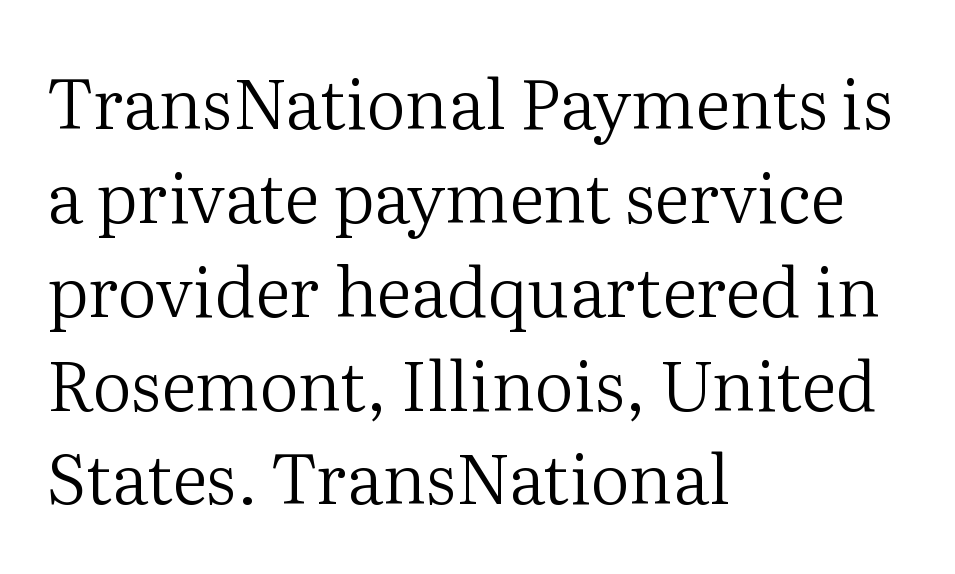
Q: Is the text bold? A: No.
Q: Is the text italic (slanted)? A: No, it is upright.
Q: Is the typeface a serif or a sans-serif typeface? A: Serif.
Q: Is the text underlined? A: No.
Q: How is the paragraph aligned? A: Left-aligned.
Q: Is the spacing between letters normal or unusually wide? A: Normal.
Q: Is the spacing between lines tight, normal or loose? A: Normal.
Q: Width (condensed, normal, or wide)? A: Normal.
Q: Stroke contrast? A: Medium.
Q: x-height? A: Medium.
Q: Monospaced? A: No.
